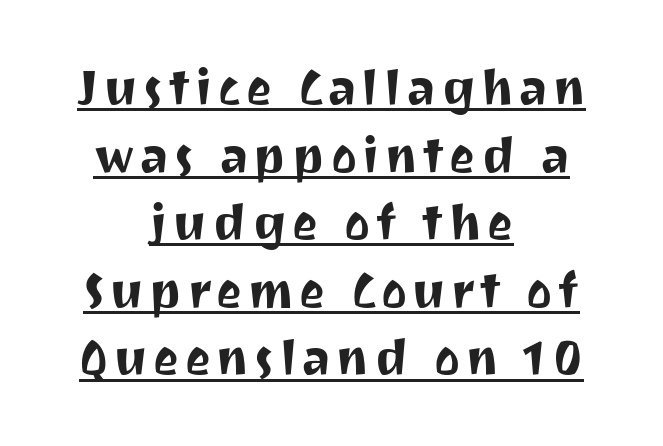
{"serif": "no", "italic": "no", "width": "normal", "stroke_contrast": "medium", "x_height": "medium", "monospaced": "no", "underline": "yes", "align": "center", "line_spacing": "normal", "line_spacing_ratio": 1.38, "glyph_px": 49}
